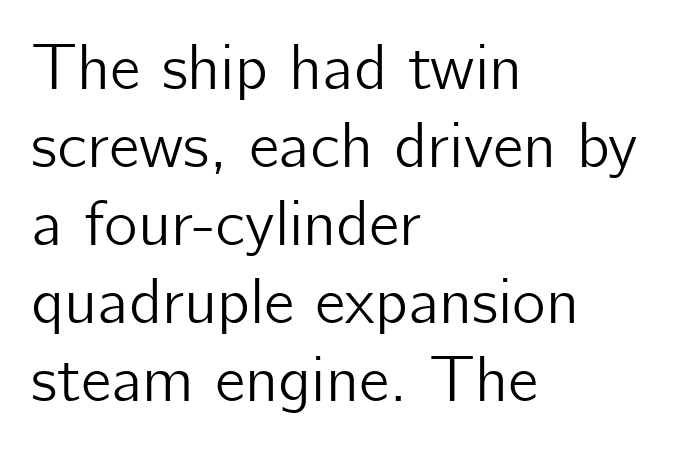
{"serif": "no", "italic": "no", "width": "normal", "stroke_contrast": "low", "x_height": "medium", "monospaced": "no", "underline": "no", "align": "left", "line_spacing_ratio": 1.22, "letter_spacing": "normal", "letter_spacing_em": 0.0, "glyph_px": 64}
